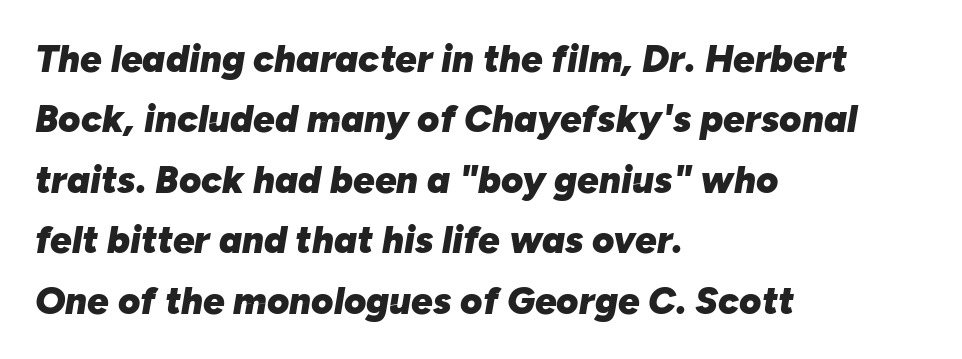
The image shows 38 px heavy type, italic (leaning right); set left-aligned, normal line spacing (1.59x), normal letter spacing, not underlined; low stroke contrast and a medium x-height.
